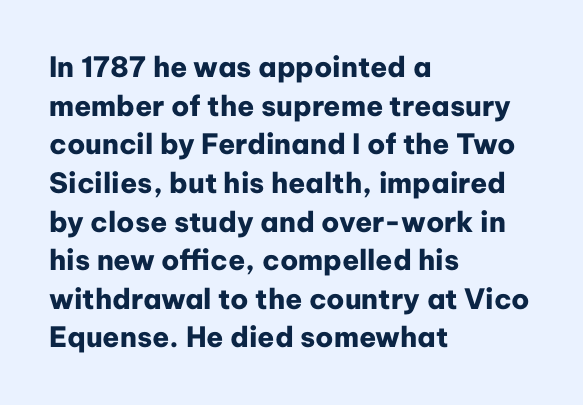
Q: Is the text bold? A: Yes.
Q: Is the text italic (slanted)? A: No, it is upright.
Q: Is the typeface a serif or a sans-serif typeface? A: Sans-serif.
Q: Is the text underlined? A: No.
Q: How is the paragraph aligned? A: Left-aligned.
Q: Is the spacing between letters normal or unusually wide? A: Normal.
Q: Is the spacing between lines tight, normal or loose? A: Normal.
Q: Width (condensed, normal, or wide)? A: Normal.
Q: Stroke contrast? A: Low.
Q: x-height? A: Medium.
Q: Monospaced? A: No.
